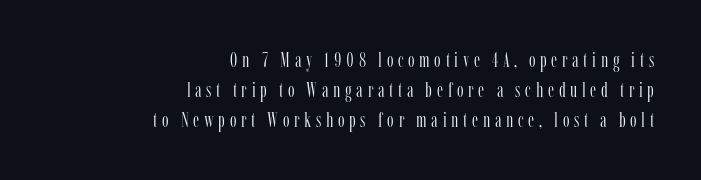
{"italic": "no", "bold": "no", "underline": "no", "align": "right", "line_spacing": "normal", "line_spacing_ratio": 1.42, "letter_spacing": "wide", "letter_spacing_em": 0.22, "glyph_px": 21}
